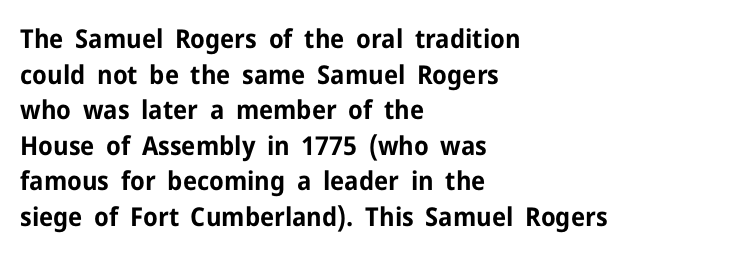
{"italic": "no", "bold": "yes", "underline": "no", "align": "left", "line_spacing": "normal", "line_spacing_ratio": 1.37, "letter_spacing": "normal", "letter_spacing_em": 0.0, "glyph_px": 26}
